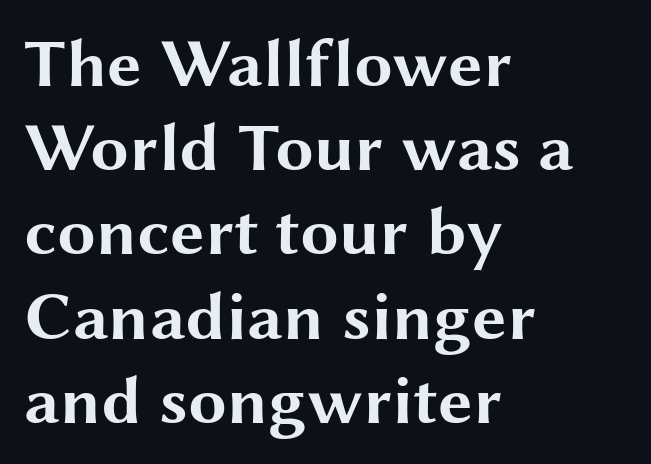
The image shows 69 px bold, wide sans-serif type, upright; set left-aligned, line spacing 1.22x, normal letter spacing, not underlined; medium stroke contrast and a medium x-height.
